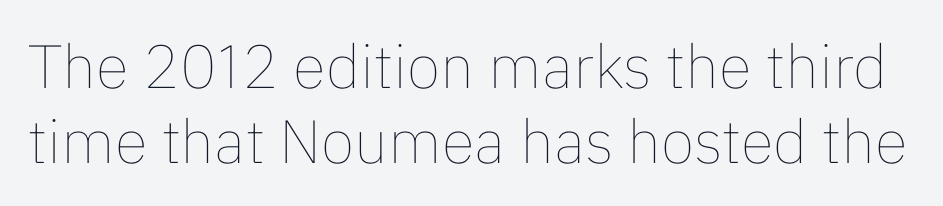
{"italic": "no", "bold": "no", "weight": "thin", "width": "normal", "stroke_contrast": "low", "x_height": "medium", "monospaced": "no", "underline": "no", "line_spacing_ratio": 1.23, "letter_spacing": "normal", "letter_spacing_em": 0.0, "glyph_px": 61}
